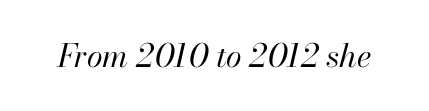
Note the varied advance widths — an 'i' is clearly narrower than an 'm'. Standard letterfit; no display-style spreading of the glyphs. The axis of the letterforms is tilted away from vertical. The weight tops out at a normal text grade.
